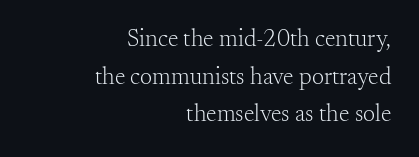
The image shows 24 px text type, upright; set right-aligned, normal line spacing (1.57x), normal letter spacing, not underlined.
